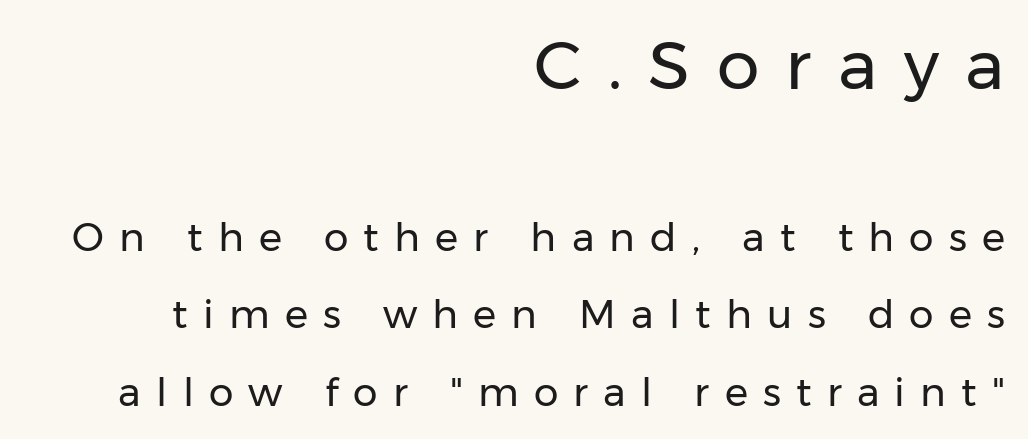
The image shows 68 px regular-weight sans-serif type, upright; set right-aligned, loose line spacing (1.99x), unusually wide letter spacing (+0.39 em), not underlined; the first (top) block is 1.74x larger; low stroke contrast and a medium x-height.
